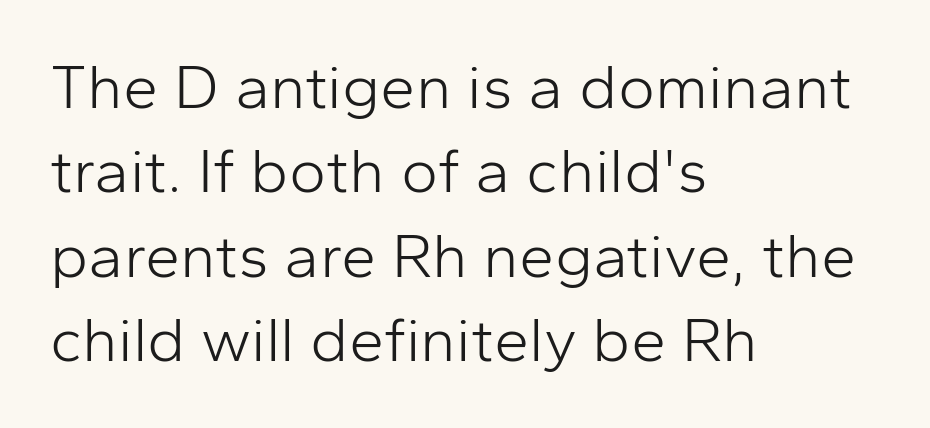
Posture: straight, roman, zero tilt. Ink coverage per letter is moderate at most. The baseline area is clear. Tracking here is standard; glyphs follow each other at the usual distance. A normal amount of white space separates one row of letters from the next.
